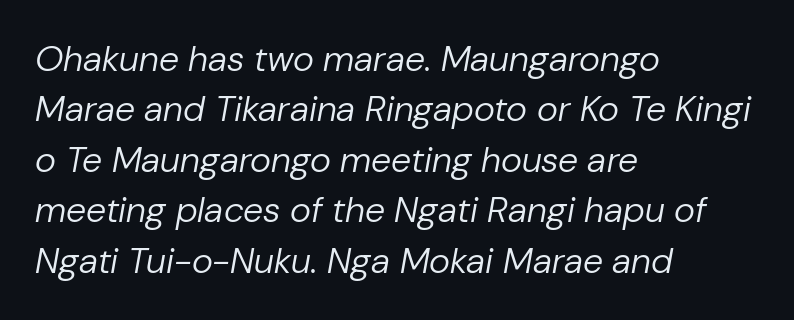
The image shows 36 px regular-weight type, italic (leaning right); set left-aligned, normal line spacing (1.4x), normal letter spacing, not underlined; low stroke contrast and a medium x-height.
